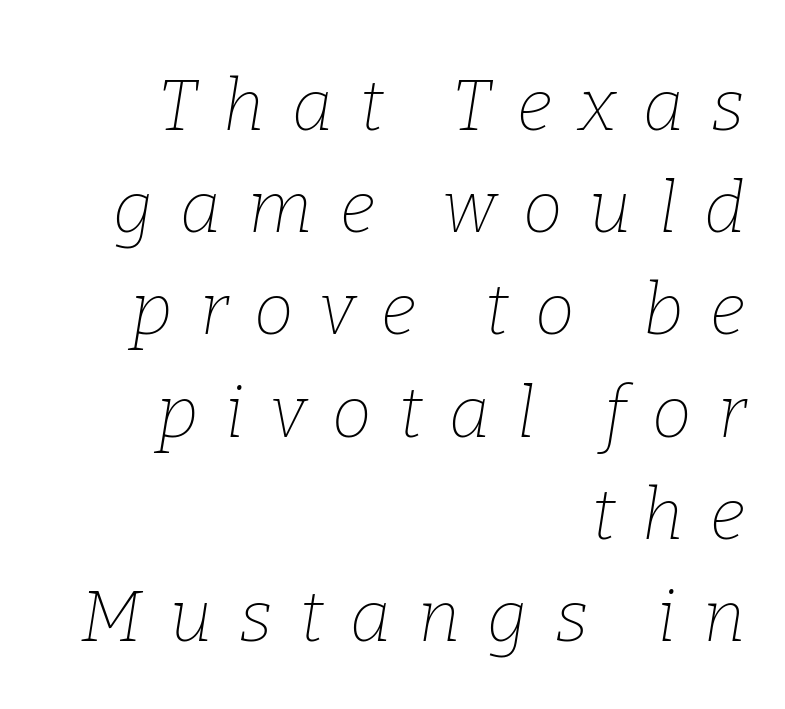
{"serif": "yes", "italic": "yes", "lean": "right", "slant_degrees": 9, "bold": "no", "weight": "thin", "width": "normal", "stroke_contrast": "low", "x_height": "medium", "monospaced": "no", "underline": "no", "align": "right", "line_spacing": "normal", "line_spacing_ratio": 1.44, "letter_spacing": "wide", "letter_spacing_em": 0.38, "glyph_px": 71}
